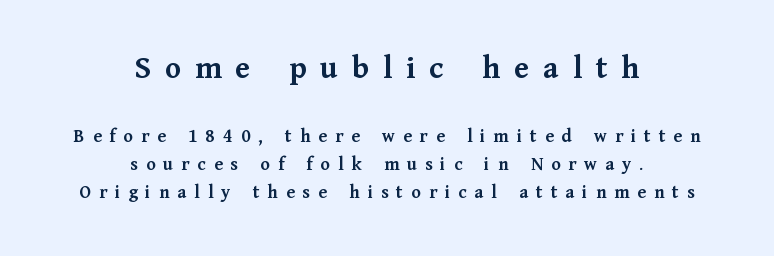
{"serif": "yes", "italic": "no", "bold": "yes", "weight": "semibold", "width": "normal", "stroke_contrast": "medium", "x_height": "medium", "monospaced": "no", "underline": "no", "align": "center", "line_spacing": "normal", "line_spacing_ratio": 1.47, "letter_spacing": "wide", "letter_spacing_em": 0.42, "larger_block": "first", "size_ratio": 1.74, "glyph_px": 33}
